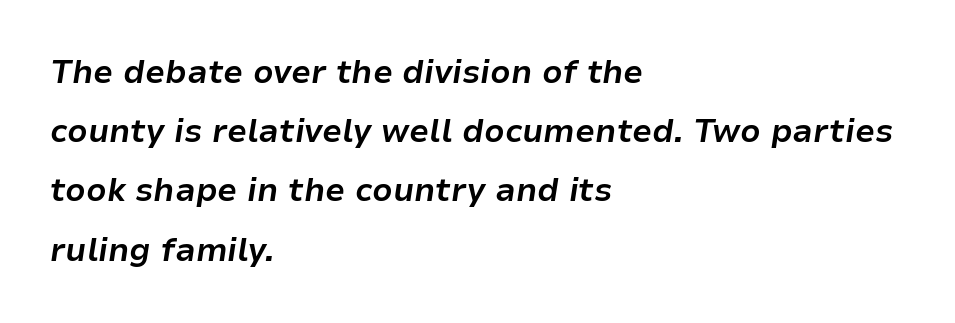
Q: Is the text bold? A: Yes.
Q: Is the text italic (slanted)? A: Yes, it leans right by about 9 degrees.
Q: Is the text underlined? A: No.
Q: How is the paragraph aligned? A: Left-aligned.
Q: Is the spacing between letters normal or unusually wide? A: Normal.
Q: Width (condensed, normal, or wide)? A: Normal.
Q: Stroke contrast? A: Low.
Q: x-height? A: Medium.
Q: Monospaced? A: No.
